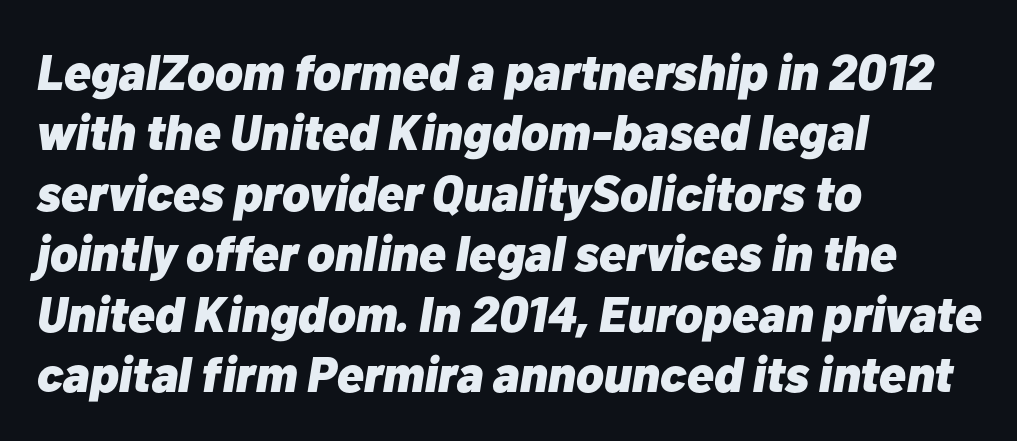
The image shows 50 px heavy type, italic (leaning right); set left-aligned, line spacing 1.21x, normal letter spacing, not underlined; low stroke contrast and a medium x-height.
